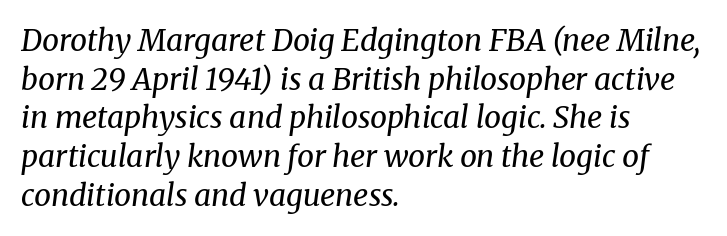
{"serif": "yes", "italic": "yes", "lean": "right", "slant_degrees": 8, "bold": "no", "weight": "regular", "width": "normal", "stroke_contrast": "medium", "x_height": "medium", "monospaced": "no", "underline": "no", "align": "left", "line_spacing": "normal", "line_spacing_ratio": 1.29, "letter_spacing": "normal", "letter_spacing_em": 0.0, "glyph_px": 30}
